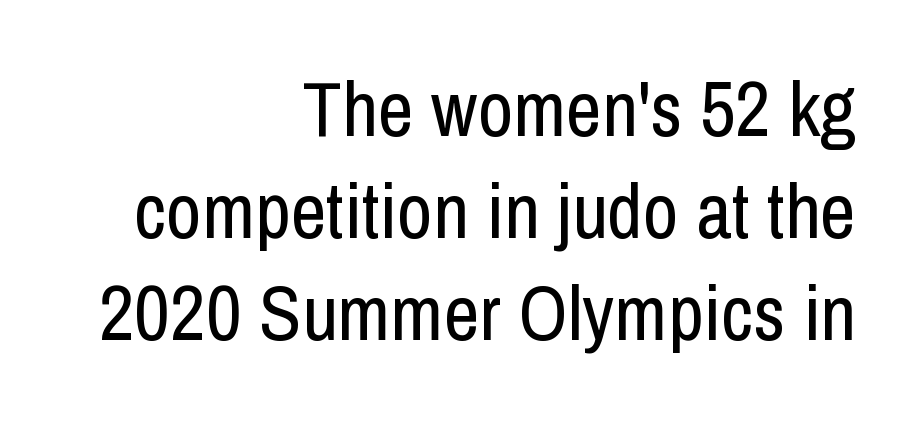
Q: Is the text bold? A: No.
Q: Is the text italic (slanted)? A: No, it is upright.
Q: Is the typeface a serif or a sans-serif typeface? A: Sans-serif.
Q: Is the text underlined? A: No.
Q: How is the paragraph aligned? A: Right-aligned.
Q: Is the spacing between letters normal or unusually wide? A: Normal.
Q: Is the spacing between lines tight, normal or loose? A: Normal.
Q: Width (condensed, normal, or wide)? A: Condensed.
Q: Stroke contrast? A: Low.
Q: x-height? A: Medium.
Q: Monospaced? A: No.
